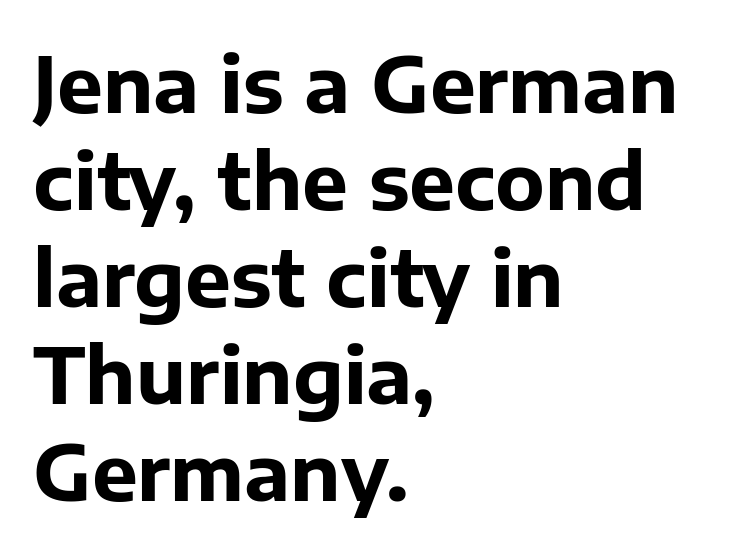
The image shows 77 px bold sans-serif type, upright; set left-aligned, normal line spacing (1.26x), normal letter spacing, not underlined; low stroke contrast and a medium x-height.
